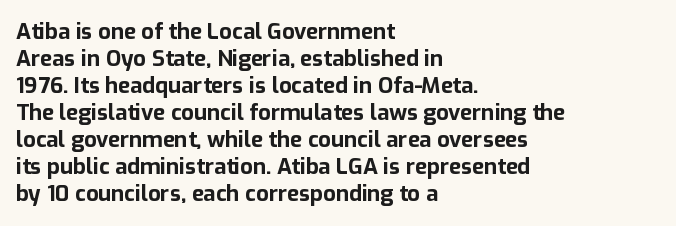
The image shows 22 px bold type, upright; set left-aligned, line spacing 1.23x, normal letter spacing, not underlined.
